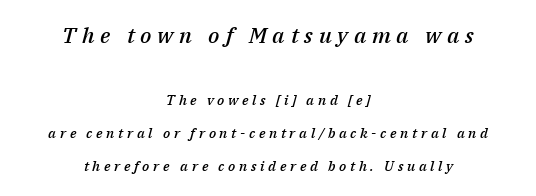
Vertical spacing — loose. Check the space under the baseline: it is left empty. Bold? Not quite — semibold, heavier than regular but stopping short. Spacing between characters has been opened up far beyond the box default. Here the first block reads like a headline and the second like body copy. Notice how the passage keeps no hard edge, just a central spine.
